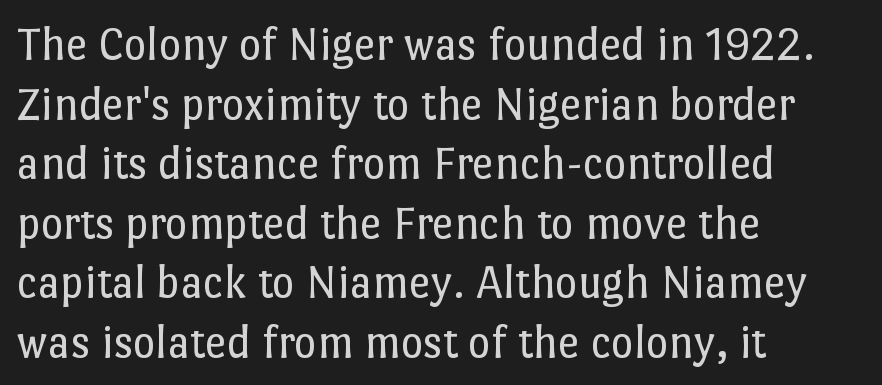
{"italic": "no", "bold": "no", "weight": "regular", "width": "normal", "stroke_contrast": "low", "x_height": "medium", "monospaced": "no", "underline": "no", "align": "left", "line_spacing_ratio": 1.24, "letter_spacing": "normal", "letter_spacing_em": 0.0, "glyph_px": 48}
